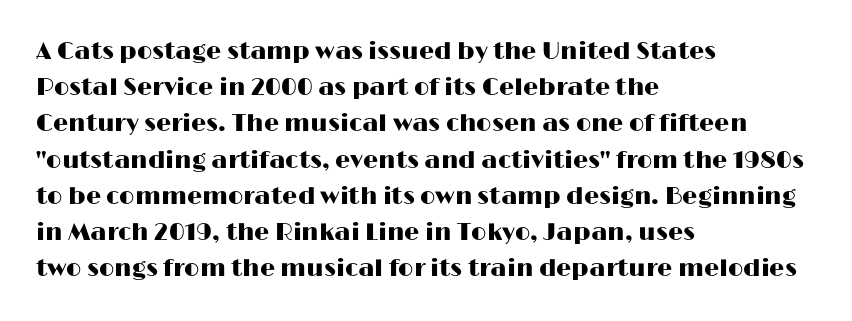
{"italic": "no", "underline": "no", "align": "left", "line_spacing": "normal", "line_spacing_ratio": 1.51, "letter_spacing": "normal", "letter_spacing_em": 0.0, "glyph_px": 24}
